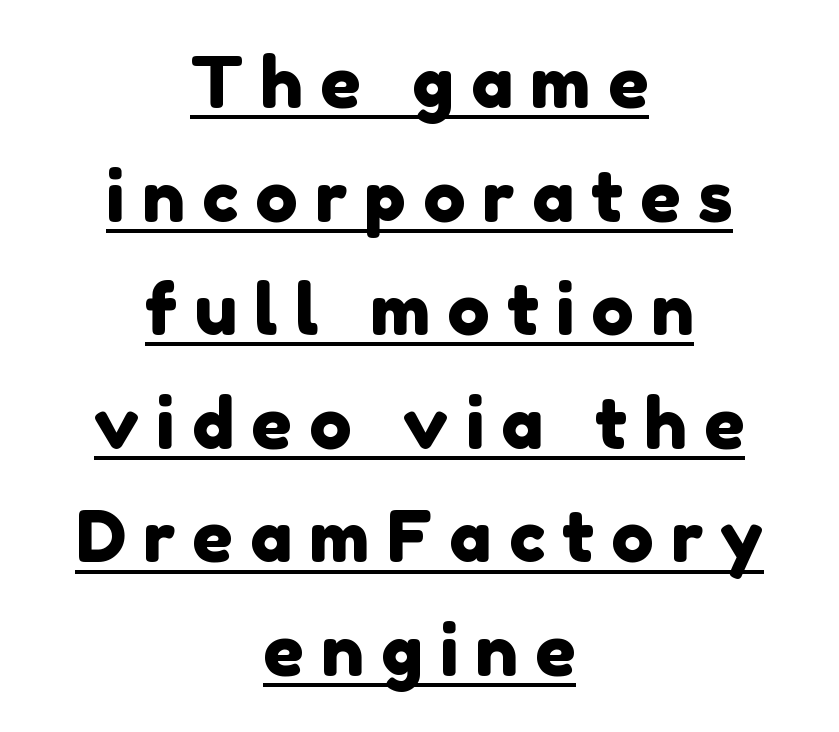
The image shows 71 px sans-serif type; set centered, normal line spacing (1.6x), unusually wide letter spacing (+0.24 em), underlined; low stroke contrast and a medium x-height.
